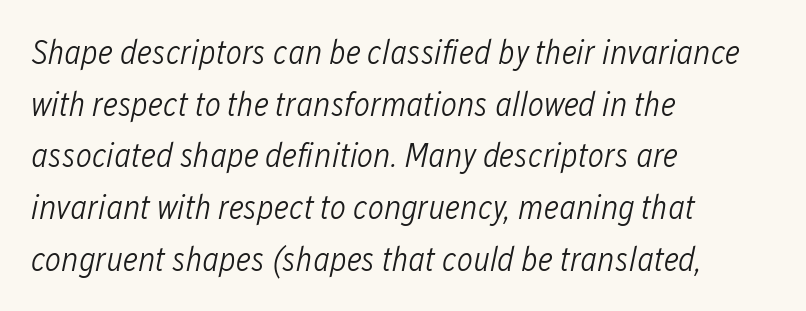
Q: Is the text bold? A: No.
Q: Is the text italic (slanted)? A: Yes, it leans right by about 12 degrees.
Q: Is the text underlined? A: No.
Q: How is the paragraph aligned? A: Left-aligned.
Q: Is the spacing between letters normal or unusually wide? A: Normal.
Q: Is the spacing between lines tight, normal or loose? A: Normal.
Q: Width (condensed, normal, or wide)? A: Condensed.
Q: Stroke contrast? A: Low.
Q: x-height? A: Medium.
Q: Monospaced? A: No.
